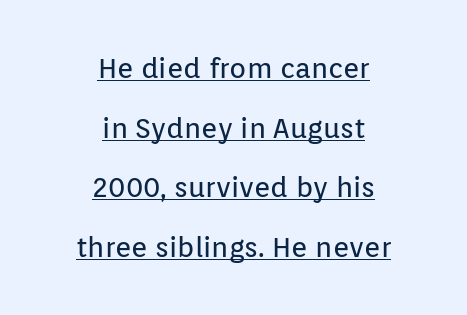
Q: Is the text bold? A: No.
Q: Is the text italic (slanted)? A: No, it is upright.
Q: Is the typeface a serif or a sans-serif typeface? A: Sans-serif.
Q: Is the text underlined? A: Yes.
Q: How is the paragraph aligned? A: Centered.
Q: Is the spacing between letters normal or unusually wide? A: Normal.
Q: Is the spacing between lines tight, normal or loose? A: Loose.
Q: Width (condensed, normal, or wide)? A: Normal.
Q: Stroke contrast? A: Low.
Q: x-height? A: Medium.
Q: Monospaced? A: No.
